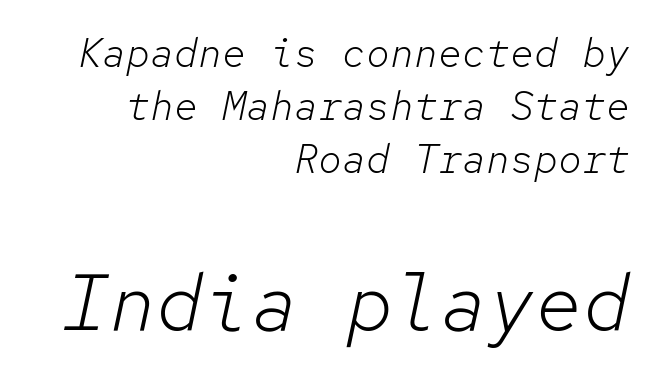
{"italic": "yes", "lean": "right", "slant_degrees": 12, "bold": "no", "weight": "light", "width": "normal", "stroke_contrast": "low", "x_height": "medium", "monospaced": "yes", "underline": "no", "align": "right", "line_spacing": "normal", "line_spacing_ratio": 1.33, "letter_spacing": "normal", "letter_spacing_em": 0.0, "larger_block": "second", "size_ratio": 1.98, "glyph_px": 79}
